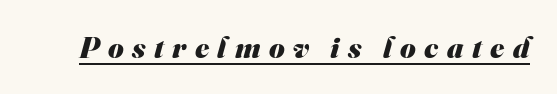
These lines are rendered in a variable-pitch font. Unlike a traditional serif, this face leaves its strokes unadorned. Students, this is bold: see how much ink each stroke carries. The face used here is rendered with a markedly widened letterfit. Glance below the letters and you will spot a drawn line.
